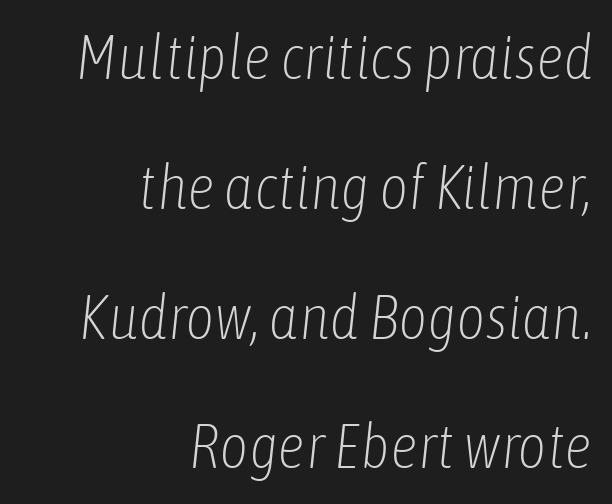
Q: Is the text bold? A: No.
Q: Is the text italic (slanted)? A: Yes, it leans right by about 6 degrees.
Q: Is the text underlined? A: No.
Q: How is the paragraph aligned? A: Right-aligned.
Q: Is the spacing between letters normal or unusually wide? A: Normal.
Q: Is the spacing between lines tight, normal or loose? A: Loose.
Q: Width (condensed, normal, or wide)? A: Condensed.
Q: Stroke contrast? A: Low.
Q: x-height? A: Medium.
Q: Monospaced? A: No.
